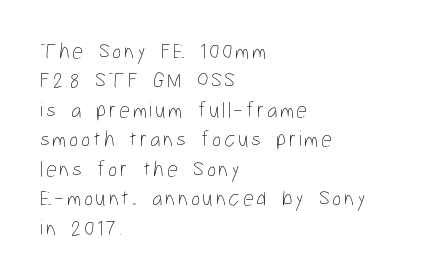
{"italic": "no", "bold": "no", "underline": "no", "align": "left", "line_spacing": "normal", "line_spacing_ratio": 1.34, "glyph_px": 22}
